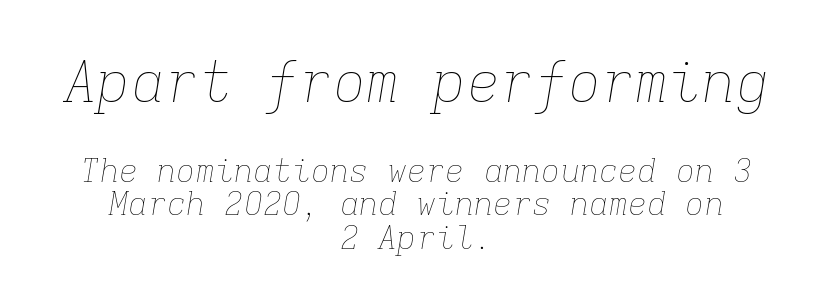
The image shows 56 px thin type, italic (leaning right), monospaced; set centered, tight line spacing (1.05x), normal letter spacing, not underlined; the first (top) block is 1.75x larger; low stroke contrast and a medium x-height.
